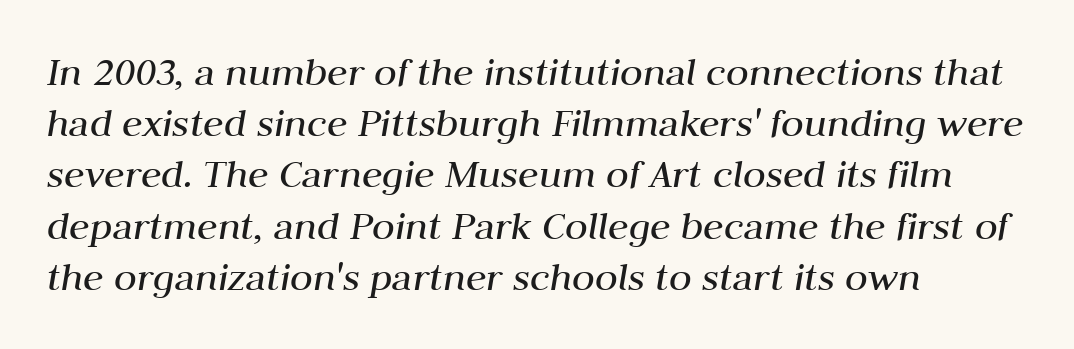
The image shows 42 px regular-weight type, italic (leaning right); set left-aligned, line spacing 1.22x, normal letter spacing, not underlined; medium stroke contrast and a medium x-height.
